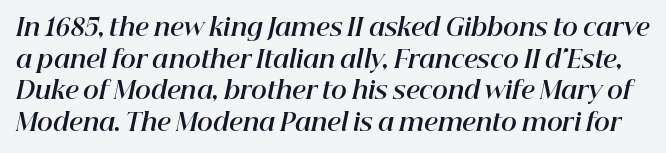
The image shows 24 px bold type, italic (leaning right); set normal line spacing (1.32x), normal letter spacing, not underlined.
